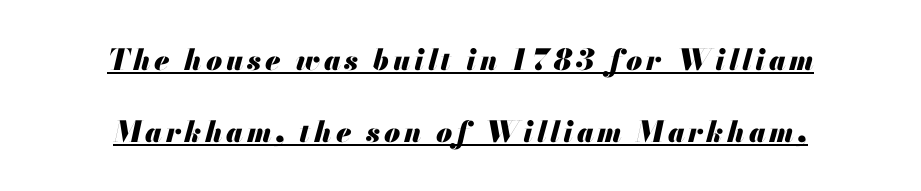
Q: Is the text bold? A: Yes.
Q: Is the text italic (slanted)? A: Yes, it leans right by about 13 degrees.
Q: Is the text underlined? A: Yes.
Q: How is the paragraph aligned? A: Centered.
Q: Is the spacing between lines tight, normal or loose? A: Loose.
Q: Width (condensed, normal, or wide)? A: Normal.
Q: Stroke contrast? A: Medium.
Q: x-height? A: Small.
Q: Monospaced? A: No.
